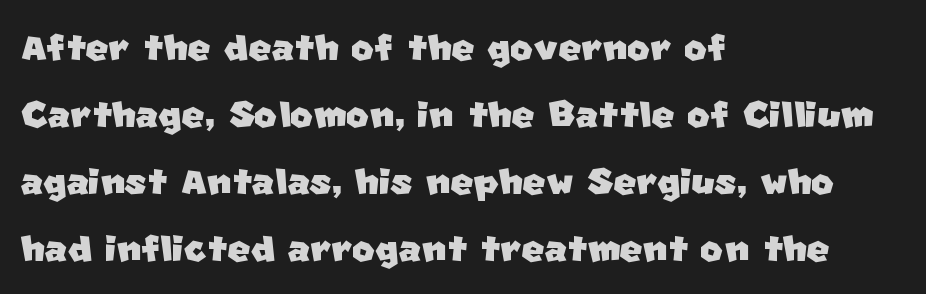
Check the space under the baseline: it is left empty. The passage shown has conventional tracking throughout. Here the designer chose a conventional face with non-uniform glyph widths. Evenly set lines give the paragraph a standard silhouette.
